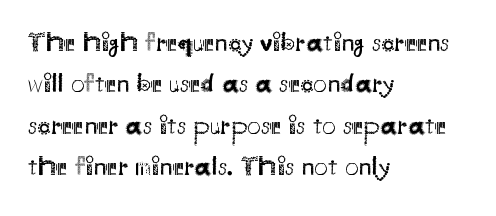
The image shows 27 px text type, upright; set left-aligned, normal line spacing (1.53x), normal letter spacing, not underlined.
